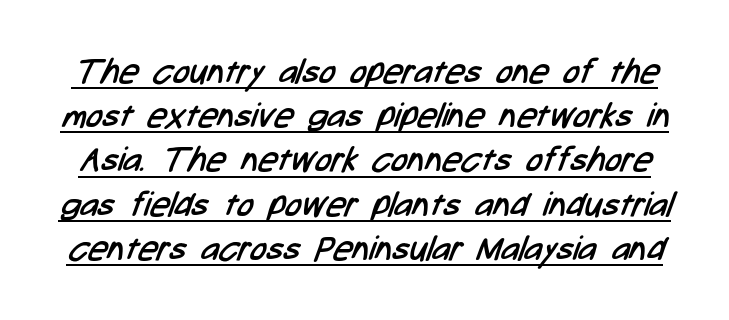
Q: Is the text bold? A: No.
Q: Is the typeface a serif or a sans-serif typeface? A: Sans-serif.
Q: Is the text underlined? A: Yes.
Q: Is the spacing between letters normal or unusually wide? A: Normal.
Q: Is the spacing between lines tight, normal or loose? A: Normal.
Q: Width (condensed, normal, or wide)? A: Condensed.
Q: Stroke contrast? A: Low.
Q: x-height? A: Medium.
Q: Monospaced? A: No.
